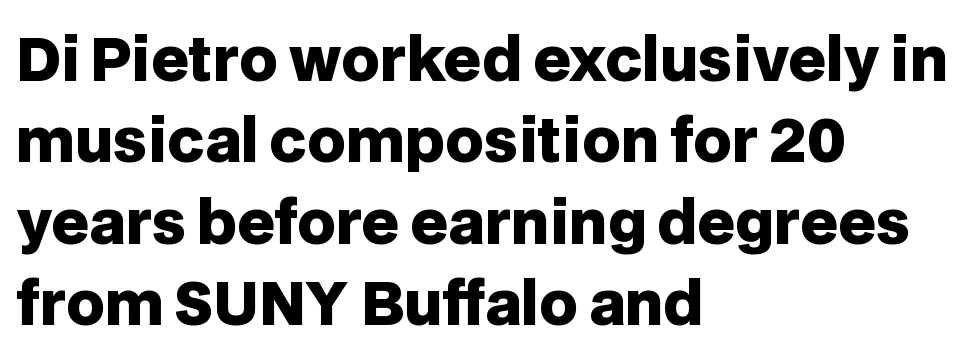
The image shows 59 px heavy sans-serif type, upright; set left-aligned, normal line spacing (1.38x), normal letter spacing, not underlined; low stroke contrast and a large x-height.
